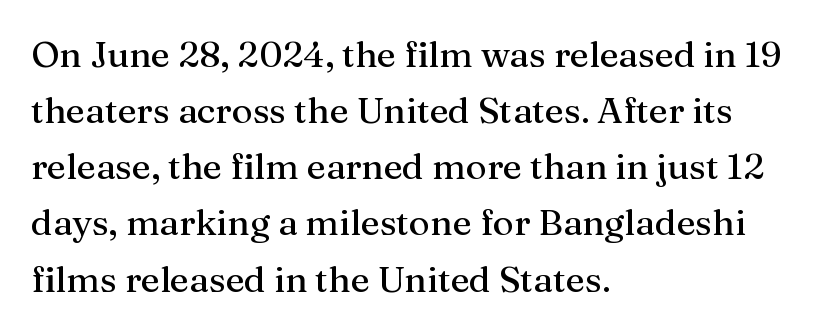
Q: Is the text italic (slanted)? A: No, it is upright.
Q: Is the typeface a serif or a sans-serif typeface? A: Serif.
Q: Is the text underlined? A: No.
Q: How is the paragraph aligned? A: Left-aligned.
Q: Is the spacing between letters normal or unusually wide? A: Normal.
Q: Is the spacing between lines tight, normal or loose? A: Normal.
Q: Width (condensed, normal, or wide)? A: Normal.
Q: Stroke contrast? A: Medium.
Q: x-height? A: Medium.
Q: Monospaced? A: No.
